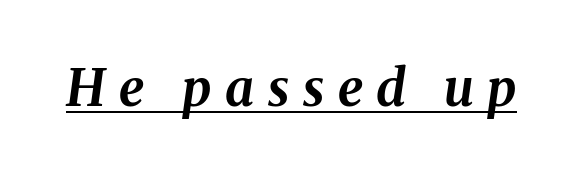
The image shows 51 px bold type, italic (leaning right); set unusually wide letter spacing (+0.27 em), underlined; medium stroke contrast and a medium x-height.
